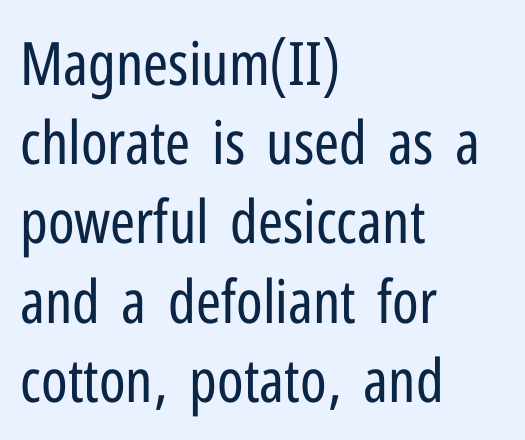
Q: Is the text bold? A: No.
Q: Is the text italic (slanted)? A: No, it is upright.
Q: Is the typeface a serif or a sans-serif typeface? A: Sans-serif.
Q: Is the text underlined? A: No.
Q: How is the paragraph aligned? A: Left-aligned.
Q: Is the spacing between letters normal or unusually wide? A: Normal.
Q: Is the spacing between lines tight, normal or loose? A: Normal.
Q: Width (condensed, normal, or wide)? A: Condensed.
Q: Stroke contrast? A: Low.
Q: x-height? A: Medium.
Q: Monospaced? A: No.
